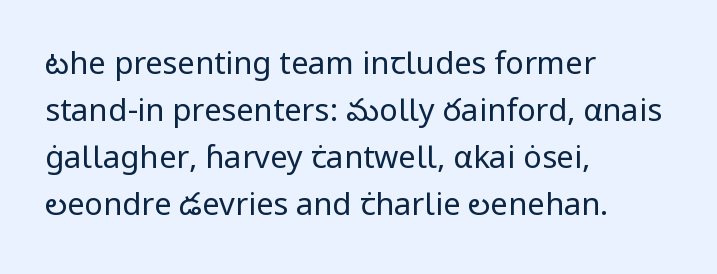
{"serif": "no", "italic": "no", "bold": "no", "weight": "regular", "width": "normal", "stroke_contrast": "low", "x_height": "medium", "monospaced": "no", "underline": "no", "align": "left", "line_spacing": "normal", "line_spacing_ratio": 1.52, "letter_spacing": "normal", "letter_spacing_em": 0.0, "glyph_px": 31}
